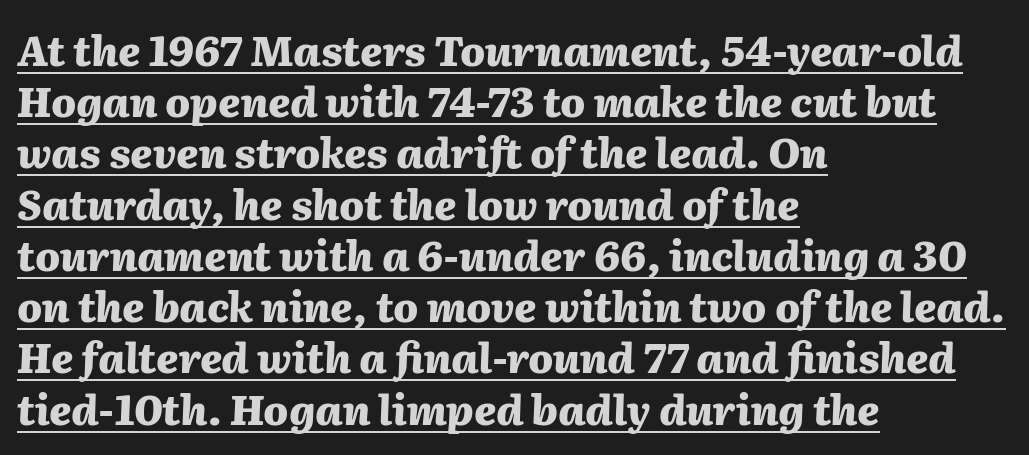
Italic? Definitely — the glyphs are oblique. A dark, heavy texture on the line: the type is bold. If you measured baseline to baseline, you'd find a middling distance. Typeset ragged right — the left edge is the straight one. Character widths vary here, with narrow letters taking less room than wide ones. Each line of the rendering has a horizontal stroke beneath the glyphs.
